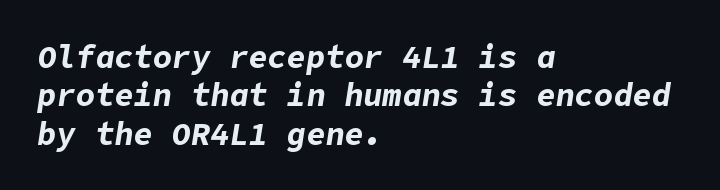
Q: Is the text bold? A: Yes.
Q: Is the text italic (slanted)? A: Yes, it leans right by about 9 degrees.
Q: Is the text underlined? A: No.
Q: How is the paragraph aligned? A: Left-aligned.
Q: Is the spacing between letters normal or unusually wide? A: Normal.
Q: Width (condensed, normal, or wide)? A: Normal.
Q: Stroke contrast? A: Low.
Q: x-height? A: Medium.
